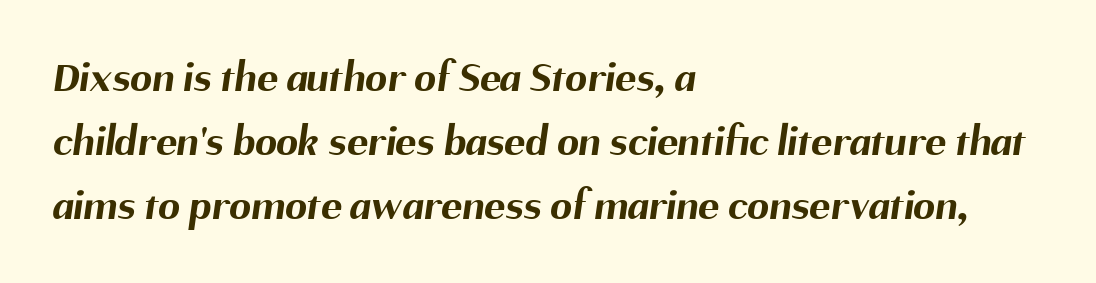
There is no visible air inserted between adjacent glyphs. Compared with an ordinary text face, these strokes are far heavier — a full bold. The letters advance in unequal steps, a hallmark of proportional type. This block has exactly the height ordinary leading produces. Line beginnings align vertically; line endings do not.
